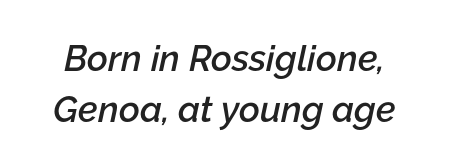
Q: Is the text bold? A: Semi-bold.
Q: Is the text italic (slanted)? A: Yes, it leans right by about 12 degrees.
Q: Is the text underlined? A: No.
Q: Is the spacing between letters normal or unusually wide? A: Normal.
Q: Is the spacing between lines tight, normal or loose? A: Normal.
Q: Width (condensed, normal, or wide)? A: Normal.
Q: Stroke contrast? A: Low.
Q: x-height? A: Medium.
Q: Monospaced? A: No.
